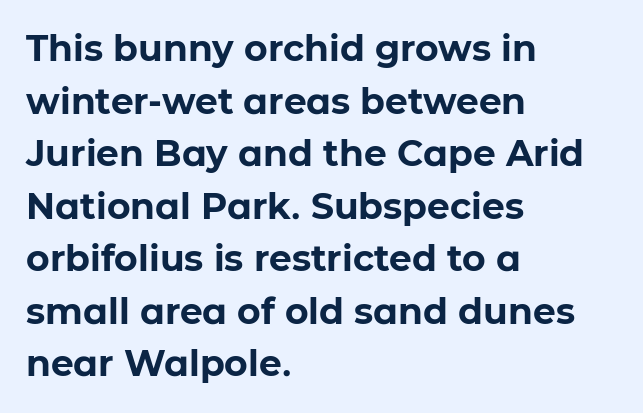
Evenly set lines give the paragraph a standard silhouette. Note: no serifs on the glyphs. The axis of the letterforms is exactly vertical. The typesetter chose a ragged-right arrangement here. Descenders hang freely into open space. A full-strength bold gives these letters their thick strokes.
